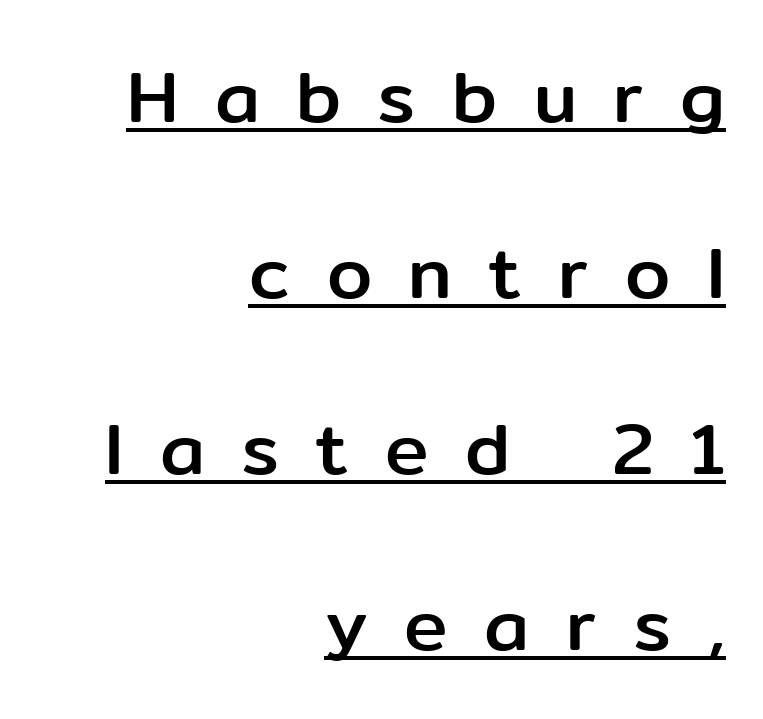
The compositor pushed each line to the right boundary. No feet cap the strokes, marking this as sans-serif type. Compared with undecorated copy, this sample adds a rule below the words. It's the straight-up-and-down kind of type. Quick note: interline space is abundant.
